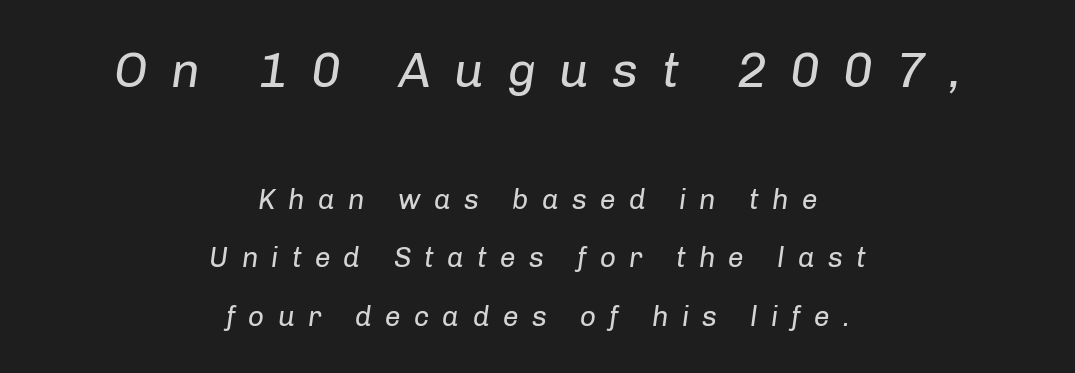
The image shows 49 px regular-weight type, italic (leaning right); set centered, loose line spacing (2.09x), unusually wide letter spacing (+0.47 em), not underlined; the first (top) block is 1.75x larger; low stroke contrast and a medium x-height.
